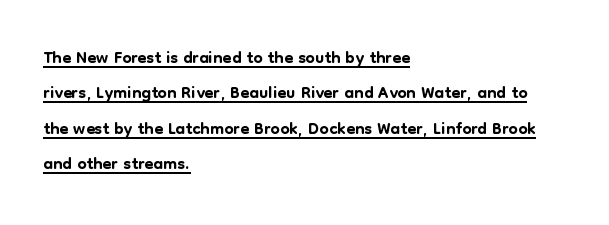
The image shows 26 px text type, upright; set left-aligned, normal line spacing (1.36x), normal letter spacing, underlined.
